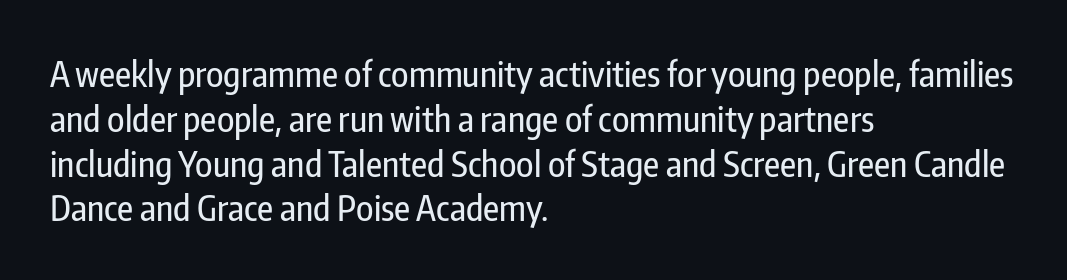
The image shows 35 px condensed sans-serif type, upright; set left-aligned, normal line spacing (1.28x), normal letter spacing, not underlined; low stroke contrast and a medium x-height.
